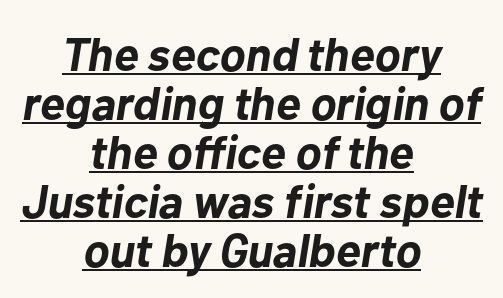
Q: Is the text bold? A: Yes.
Q: Is the text italic (slanted)? A: Yes, it leans right by about 10 degrees.
Q: Is the text underlined? A: Yes.
Q: How is the paragraph aligned? A: Centered.
Q: Is the spacing between letters normal or unusually wide? A: Normal.
Q: Is the spacing between lines tight, normal or loose? A: Tight.
Q: Width (condensed, normal, or wide)? A: Normal.
Q: Stroke contrast? A: Low.
Q: x-height? A: Medium.
Q: Monospaced? A: No.
